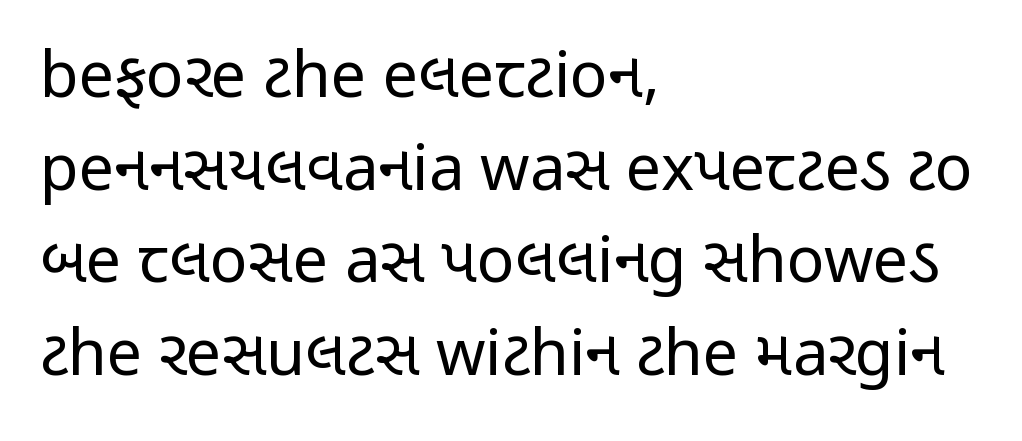
{"serif": "no", "italic": "no", "bold": "no", "weight": "regular", "width": "condensed", "stroke_contrast": "low", "x_height": "medium", "monospaced": "no", "underline": "no", "align": "left", "line_spacing": "normal", "line_spacing_ratio": 1.47, "letter_spacing": "normal", "letter_spacing_em": 0.0, "glyph_px": 63}
